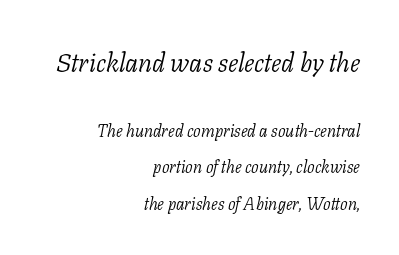
Q: Is the text bold? A: No.
Q: Is the text italic (slanted)? A: Yes, it leans right by about 11 degrees.
Q: Is the text underlined? A: No.
Q: How is the paragraph aligned? A: Right-aligned.
Q: Is the spacing between letters normal or unusually wide? A: Normal.
Q: Is the spacing between lines tight, normal or loose? A: Loose.
Q: Which block of text is set in a larger size, the first (top) or the second (bottom)? A: The first (top) one.
